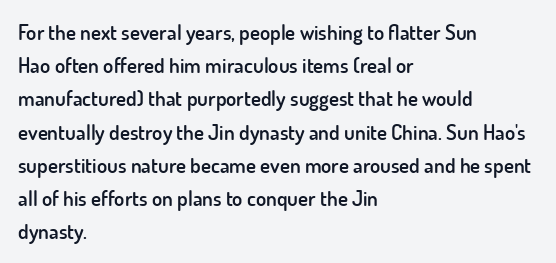
Q: Is the text bold? A: Semi-bold.
Q: Is the text italic (slanted)? A: No, it is upright.
Q: Is the text underlined? A: No.
Q: How is the paragraph aligned? A: Left-aligned.
Q: Is the spacing between letters normal or unusually wide? A: Normal.
Q: Is the spacing between lines tight, normal or loose? A: Normal.
